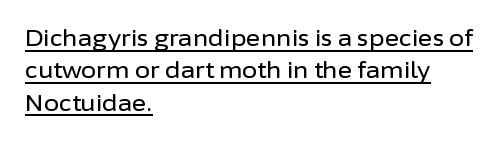
{"italic": "no", "underline": "yes", "align": "left", "line_spacing": "normal", "line_spacing_ratio": 1.47, "letter_spacing": "normal", "letter_spacing_em": 0.0, "glyph_px": 22}
